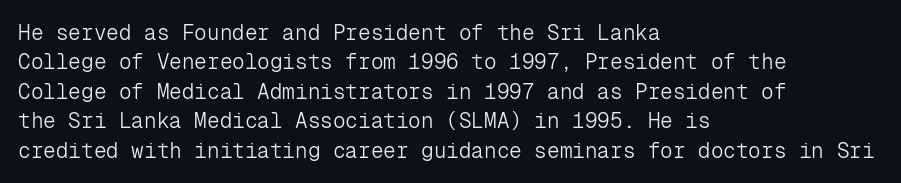
Q: Is the text bold? A: No.
Q: Is the text italic (slanted)? A: No, it is upright.
Q: Is the text underlined? A: No.
Q: How is the paragraph aligned? A: Left-aligned.
Q: Is the spacing between letters normal or unusually wide? A: Normal.
Q: Is the spacing between lines tight, normal or loose? A: Normal.
